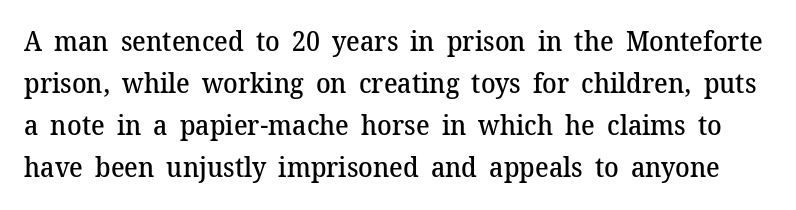
Q: Is the text bold? A: Semi-bold.
Q: Is the text italic (slanted)? A: No, it is upright.
Q: Is the text underlined? A: No.
Q: Is the spacing between letters normal or unusually wide? A: Normal.
Q: Is the spacing between lines tight, normal or loose? A: Normal.
